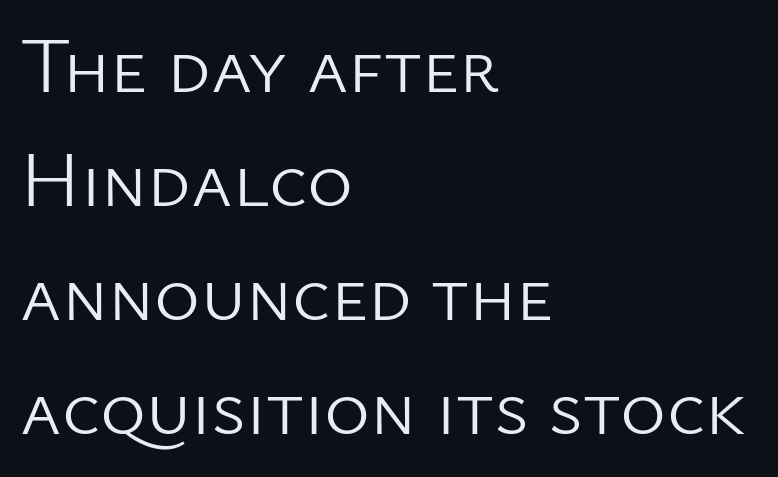
The glyphs in this specimen are sans serif. Nothing unusual about the tracking: characters are spaced as the font intends. Left-aligned paragraph, ragged on the right. No chunkiness to these letters — they're not bold. Horizontal bands of white between lines are of average thickness. The gap between lines stays unmarked.
